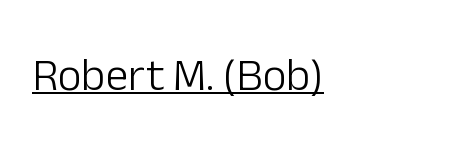
{"serif": "no", "italic": "no", "bold": "no", "weight": "light", "width": "normal", "stroke_contrast": "low", "x_height": "medium", "monospaced": "no", "underline": "yes", "align": "left", "letter_spacing": "normal", "letter_spacing_em": 0.0, "glyph_px": 46}
